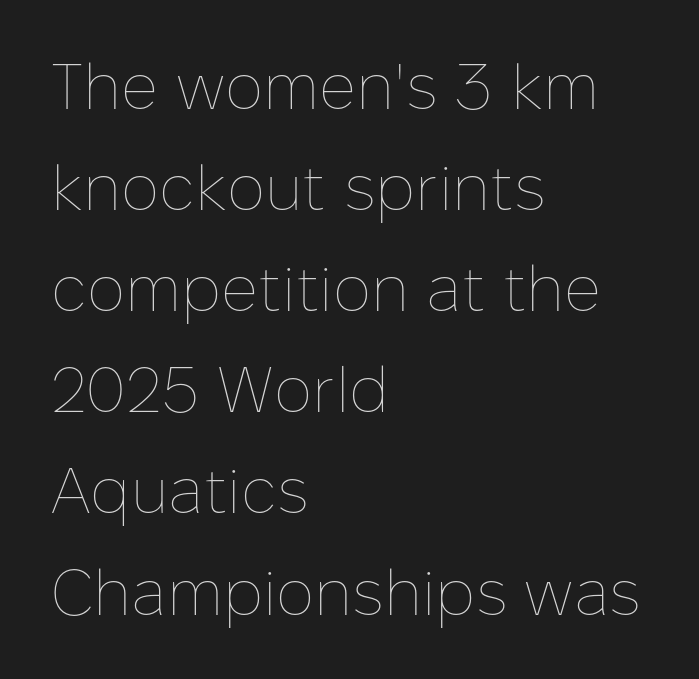
Horizontally, the lines are justified to the leading edge only. Proportional: the letters do not fall into vertical columns. Upright lettering throughout. Does extra space separate the letters? No, they use regular spacing. A light-to-regular cut is what we see here. A typesetter would call this leading conventional body-copy spacing.
